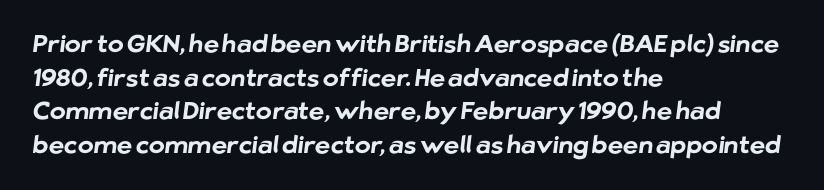
Emphasis by weight is at full strength: bold. Clear beneath every line of the passage. The tracking reads as untouched default to a designer's eye. Horizontal bands of white between lines are of average thickness. Caption: multi-line text, flush left, ragged right.
